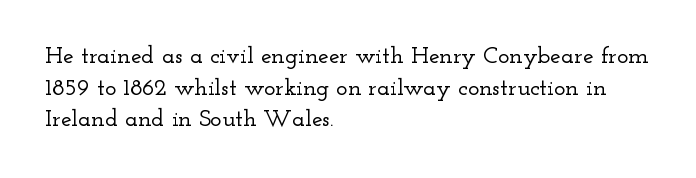
The letterforms sit shoulder to shoulder at normal distance. In terms of leading, this rendering sits right in the middle. The rendering anchors every line to the left-hand side. Style check: upright.
